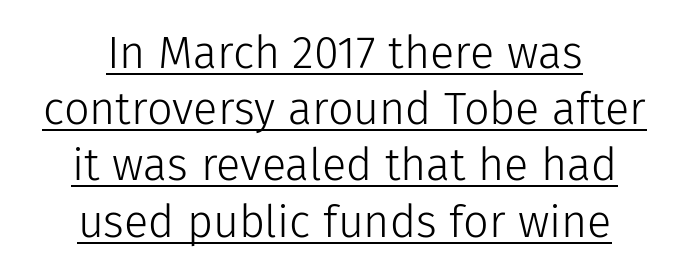
Q: Is the text bold? A: No.
Q: Is the text italic (slanted)? A: No, it is upright.
Q: Is the typeface a serif or a sans-serif typeface? A: Sans-serif.
Q: Is the text underlined? A: Yes.
Q: How is the paragraph aligned? A: Centered.
Q: Is the spacing between letters normal or unusually wide? A: Normal.
Q: Is the spacing between lines tight, normal or loose? A: Normal.
Q: Width (condensed, normal, or wide)? A: Normal.
Q: Stroke contrast? A: Low.
Q: x-height? A: Medium.
Q: Monospaced? A: No.
